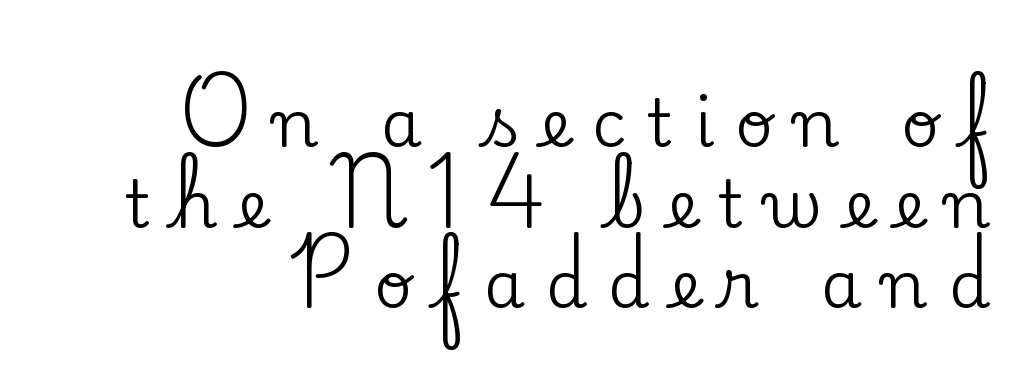
Q: Is the text italic (slanted)? A: No, it is upright.
Q: Is the typeface a serif or a sans-serif typeface? A: Serif.
Q: Is the text underlined? A: No.
Q: Is the spacing between letters normal or unusually wide? A: Unusually wide.
Q: Width (condensed, normal, or wide)? A: Normal.
Q: Stroke contrast? A: Low.
Q: x-height? A: Small.
Q: Monospaced? A: No.
